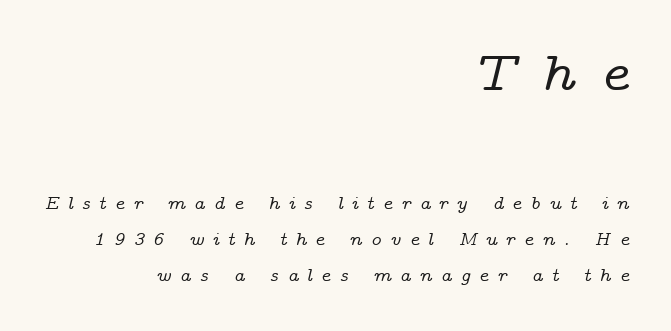
Reading top to bottom, the characters get smaller at the block break. Any mark beneath the type? The region is blank. The typeface chosen for these lines features serifs. Characters follow at a spacing far wider than the type designer built in.
